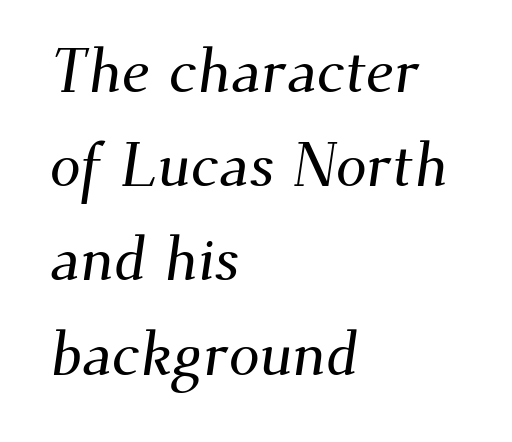
The image shows 62 px serif type; set left-aligned, normal line spacing (1.52x), normal letter spacing, not underlined; medium stroke contrast and a small x-height.
